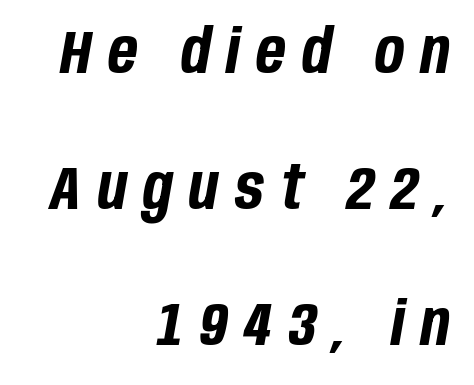
{"italic": "yes", "lean": "right", "slant_degrees": 10, "bold": "yes", "weight": "bold", "width": "condensed", "stroke_contrast": "low", "x_height": "large", "monospaced": "no", "underline": "no", "align": "right", "line_spacing": "loose", "line_spacing_ratio": 2.23, "letter_spacing": "wide", "letter_spacing_em": 0.27, "glyph_px": 61}
